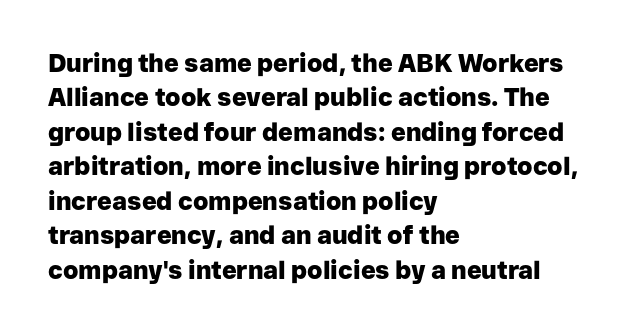
Q: Is the text bold? A: Yes.
Q: Is the text italic (slanted)? A: No, it is upright.
Q: Is the text underlined? A: No.
Q: How is the paragraph aligned? A: Left-aligned.
Q: Is the spacing between letters normal or unusually wide? A: Normal.
Q: Is the spacing between lines tight, normal or loose? A: Normal.
